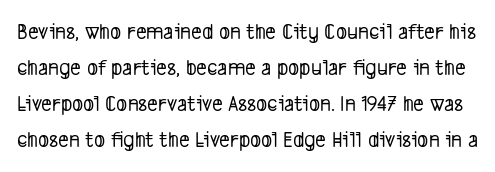
The image shows 23 px text type; set normal line spacing (1.57x), normal letter spacing, not underlined.
